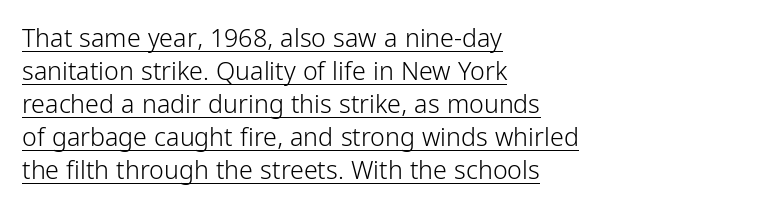
{"italic": "no", "bold": "no", "underline": "yes", "align": "left", "line_spacing": "normal", "line_spacing_ratio": 1.32, "letter_spacing": "normal", "letter_spacing_em": 0.0, "glyph_px": 25}
